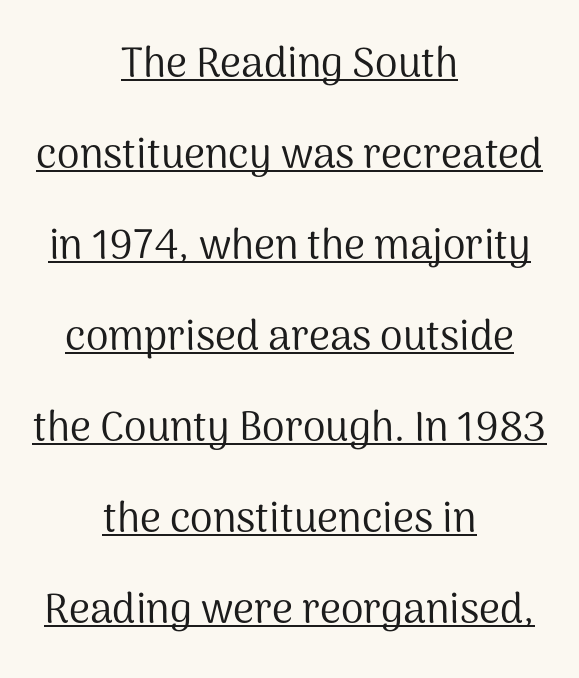
The image shows 41 px regular-weight sans-serif type, upright; set centered, loose line spacing (2.22x), normal letter spacing, underlined; medium stroke contrast and a medium x-height.
